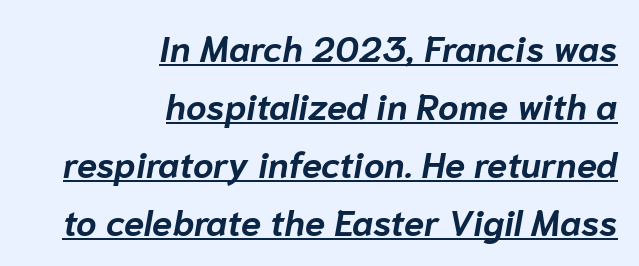
No extra tracking has been applied to these lines. Heavy-handed strokes throughout: this text is bold. Underline: present. A normal amount of white space separates one row of letters from the next. You could not count columns in this text — the font is proportionally spaced. The whole block is typeset with a tilt.
